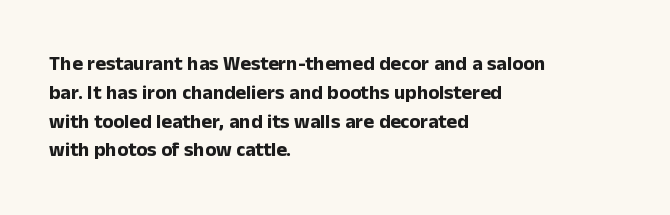
{"italic": "no", "bold": "yes", "underline": "no", "align": "left", "line_spacing": "normal", "line_spacing_ratio": 1.44, "letter_spacing": "normal", "letter_spacing_em": 0.0, "glyph_px": 20}
